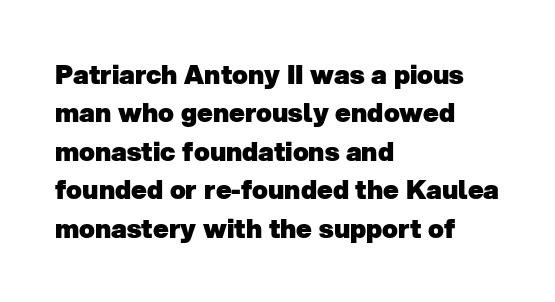
Q: Is the text bold? A: Yes.
Q: Is the text underlined? A: No.
Q: How is the paragraph aligned? A: Left-aligned.
Q: Is the spacing between letters normal or unusually wide? A: Normal.
Q: Is the spacing between lines tight, normal or loose? A: Normal.
